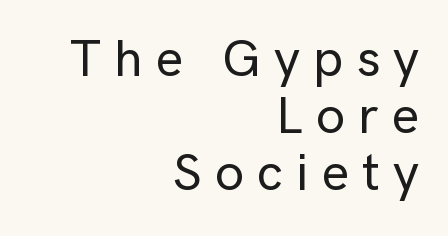
The image shows 52 px sans-serif type, upright; set right-aligned, tight line spacing (1.1x), unusually wide letter spacing (+0.25 em), not underlined; low stroke contrast and a medium x-height.
